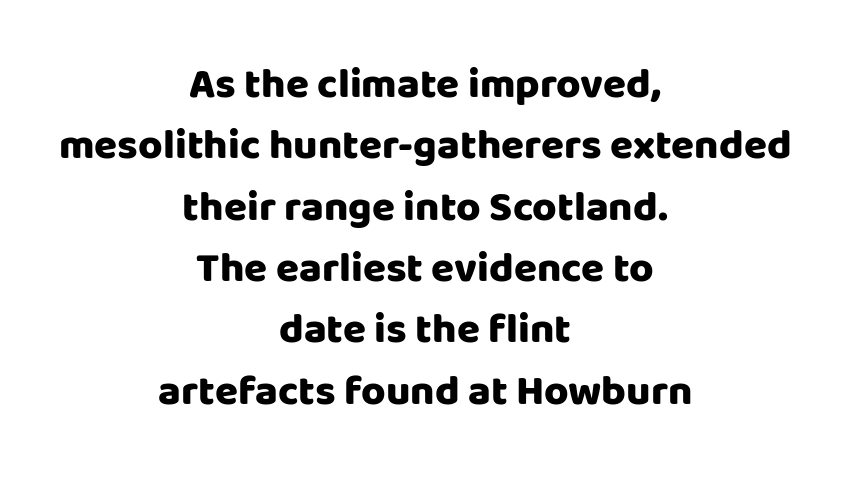
{"serif": "no", "italic": "no", "bold": "yes", "weight": "heavy", "width": "normal", "stroke_contrast": "low", "x_height": "large", "monospaced": "no", "underline": "no", "align": "center", "line_spacing": "normal", "line_spacing_ratio": 1.46, "letter_spacing": "normal", "letter_spacing_em": 0.0, "glyph_px": 42}
